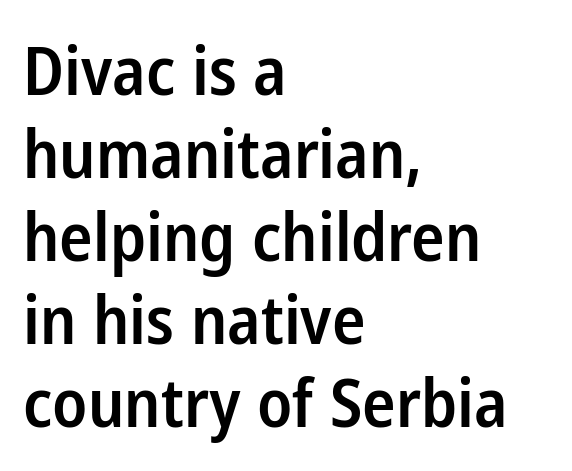
Q: Is the text bold? A: Semi-bold.
Q: Is the text italic (slanted)? A: No, it is upright.
Q: Is the typeface a serif or a sans-serif typeface? A: Sans-serif.
Q: Is the text underlined? A: No.
Q: How is the paragraph aligned? A: Left-aligned.
Q: Is the spacing between letters normal or unusually wide? A: Normal.
Q: Width (condensed, normal, or wide)? A: Condensed.
Q: Stroke contrast? A: Low.
Q: x-height? A: Medium.
Q: Monospaced? A: No.
